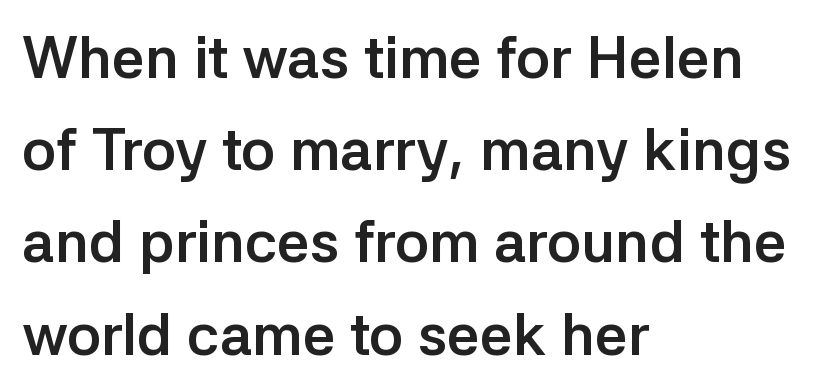
The font's upright variant was chosen for this text. Each letter keeps its own natural width here, so spacing adapts to shape. Default kerning and tracking; the words read as compact shapes. Lines of text with bare space underneath. A sans-serif font was chosen for this passage. Rows of type keep a routine distance in the vertical direction.
